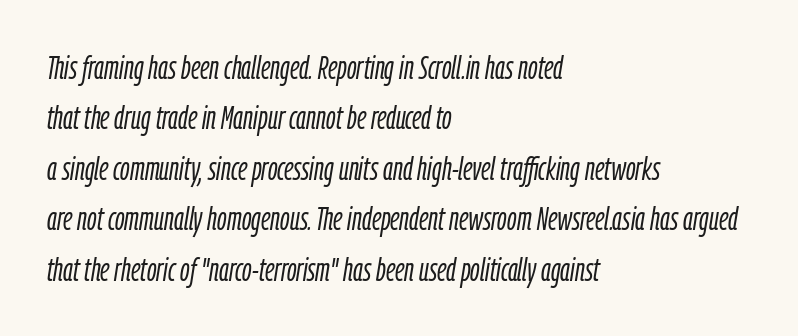
{"italic": "yes", "lean": "right", "slant_degrees": 9, "bold": "no", "weight": "light", "width": "condensed", "stroke_contrast": "low", "x_height": "medium", "monospaced": "no", "underline": "no", "align": "left", "line_spacing": "normal", "line_spacing_ratio": 1.53, "letter_spacing": "normal", "letter_spacing_em": 0.0, "glyph_px": 33}
